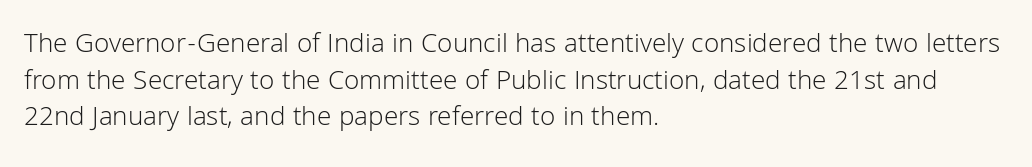
Q: Is the text bold? A: No.
Q: Is the text italic (slanted)? A: No, it is upright.
Q: Is the typeface a serif or a sans-serif typeface? A: Sans-serif.
Q: Is the text underlined? A: No.
Q: How is the paragraph aligned? A: Left-aligned.
Q: Is the spacing between letters normal or unusually wide? A: Normal.
Q: Is the spacing between lines tight, normal or loose? A: Normal.
Q: Width (condensed, normal, or wide)? A: Normal.
Q: Stroke contrast? A: Low.
Q: x-height? A: Medium.
Q: Monospaced? A: No.
